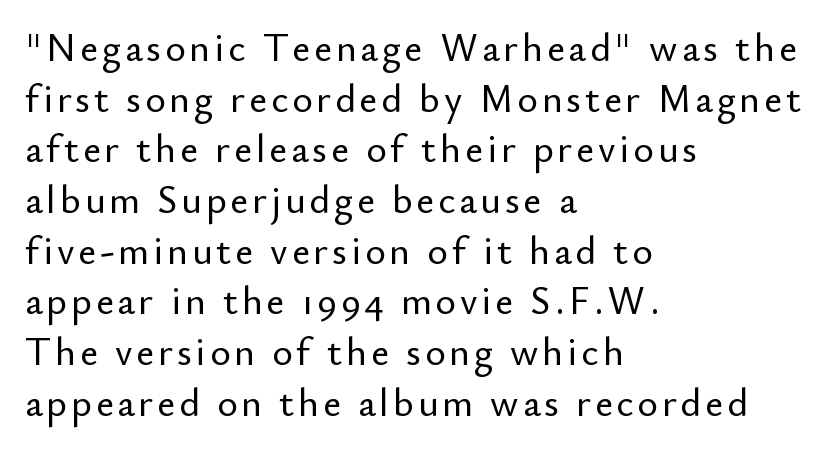
{"serif": "no", "italic": "no", "width": "normal", "stroke_contrast": "low", "x_height": "small", "monospaced": "no", "underline": "no", "align": "left", "line_spacing": "normal", "line_spacing_ratio": 1.3, "glyph_px": 39}
